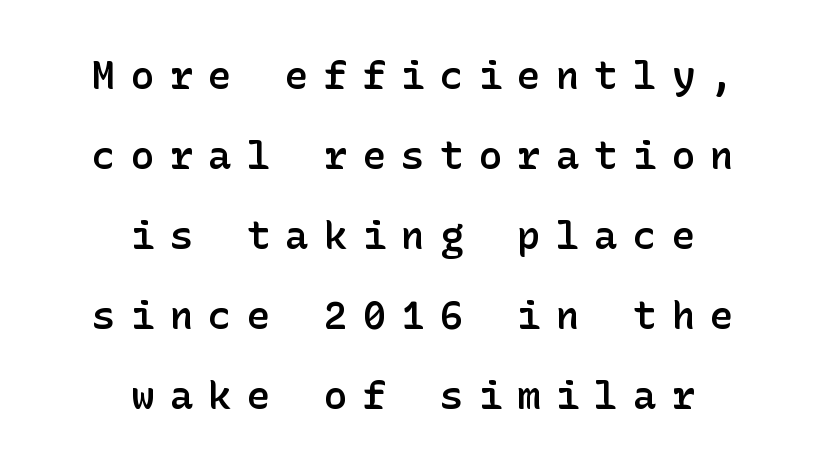
The area under the type is left untouched. Caption: multi-line text, centered on the measure. The letters are spread apart with noticeably loose tracking. Vertical spacing — loose. Unlike a traditional serif, this face leaves its strokes unadorned. Does the lettering tilt? It doesn't — this is upright.
